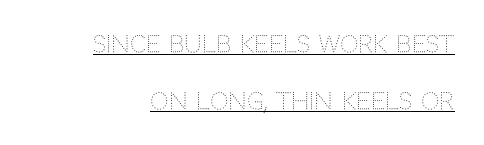
{"italic": "no", "bold": "no", "underline": "yes", "line_spacing": "loose", "line_spacing_ratio": 2.46, "letter_spacing": "normal", "letter_spacing_em": 0.0, "glyph_px": 23}
